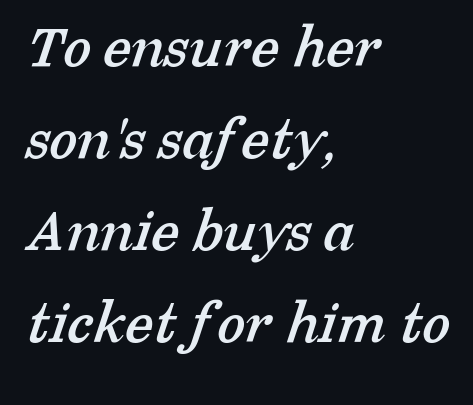
Q: Is the typeface a serif or a sans-serif typeface? A: Serif.
Q: Is the text underlined? A: No.
Q: How is the paragraph aligned? A: Left-aligned.
Q: Is the spacing between letters normal or unusually wide? A: Normal.
Q: Is the spacing between lines tight, normal or loose? A: Normal.
Q: Width (condensed, normal, or wide)? A: Normal.
Q: Stroke contrast? A: Low.
Q: x-height? A: Medium.
Q: Monospaced? A: No.
